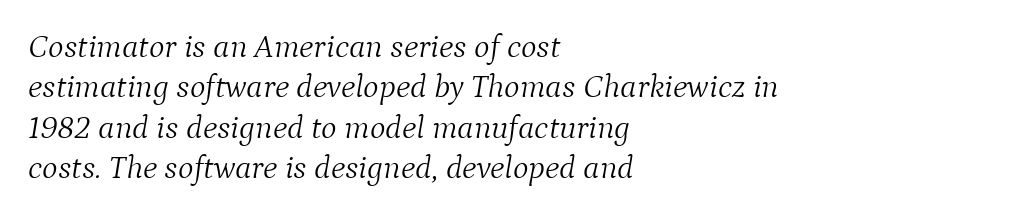
Tall strokes in this sample are angled rather than plumb. If you drew a ruler down the left edge, every line would touch it. The letters advance in unequal steps, a hallmark of proportional type. The type is set solid horizontally, with unmodified tracking. Is the stroke heavy? The answer is a plain regular-or-lighter. The designer went with a serif here, giving each stem small feet.
